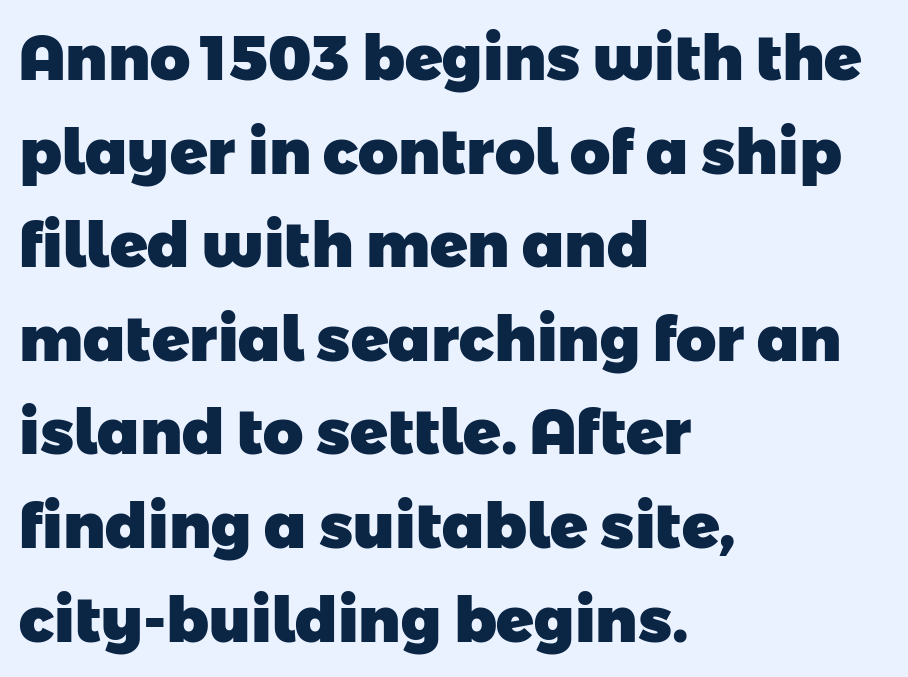
{"serif": "no", "bold": "yes", "weight": "heavy", "width": "normal", "stroke_contrast": "low", "x_height": "medium", "monospaced": "no", "underline": "no", "align": "left", "line_spacing": "normal", "line_spacing_ratio": 1.51, "letter_spacing": "normal", "letter_spacing_em": 0.0, "glyph_px": 62}
